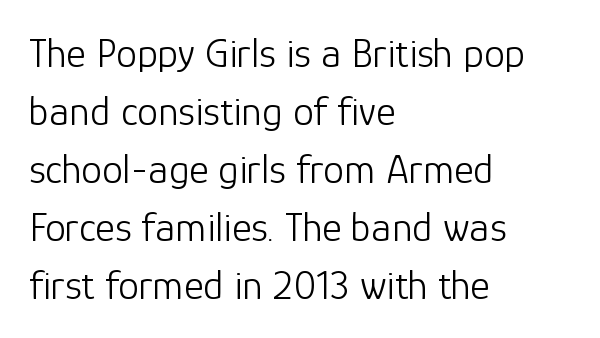
Font category for this specimen: sans-serif. Typeset ragged right — the left edge is the straight one. Nobody drew a line under any word here. Ordinary non-slanted type is in use.
